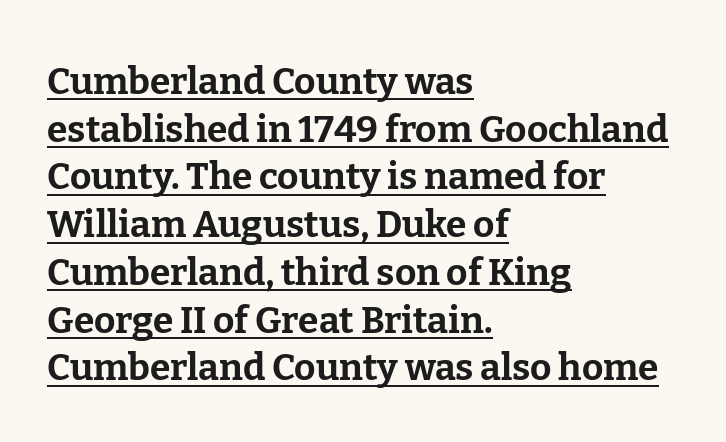
Does the lettering tilt? It doesn't — this is upright. Words appear dense and cohesive because spacing is normal. This sample carries an underscore along the baseline area. Here the designer chose a conventional face with non-uniform glyph widths. The setting favours the left margin, as ordinary paragraphs usually do.
